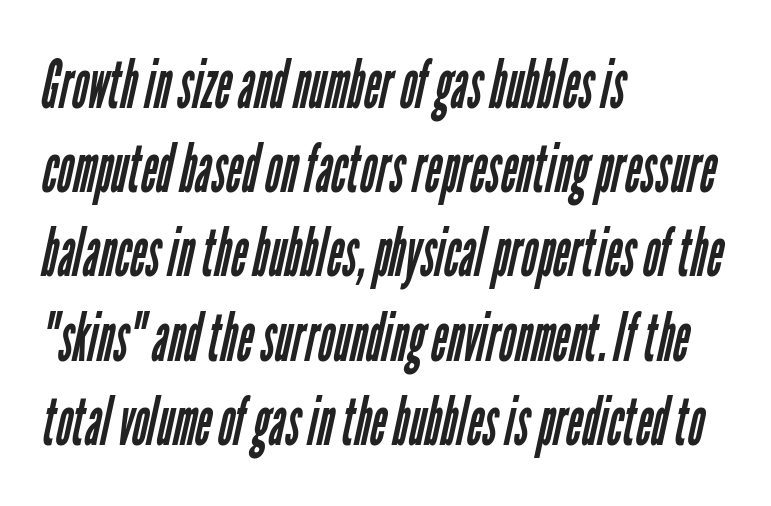
{"serif": "no", "bold": "no", "weight": "regular", "width": "condensed", "stroke_contrast": "low", "x_height": "medium", "monospaced": "no", "underline": "no", "align": "left", "line_spacing_ratio": 1.22, "letter_spacing": "normal", "letter_spacing_em": 0.0, "glyph_px": 69}
